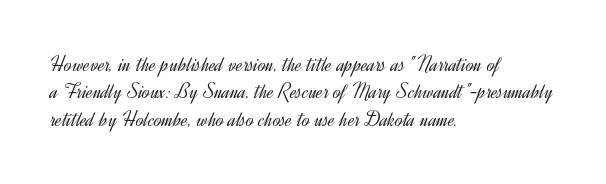
The image shows 22 px text type; set left-aligned, normal line spacing (1.25x), normal letter spacing, not underlined.
